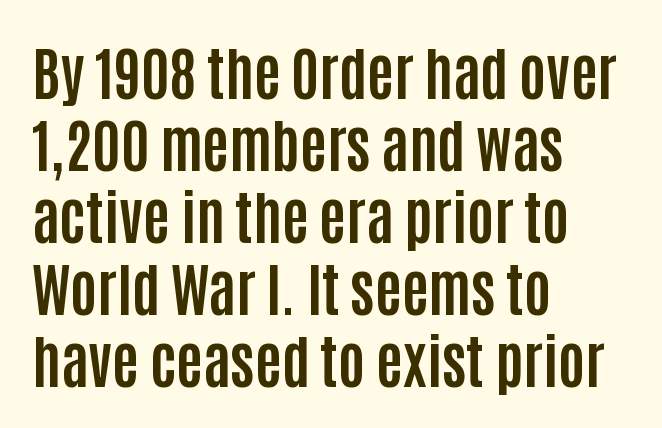
The image shows 58 px bold, condensed sans-serif type, upright; set left-aligned, line spacing 1.24x, normal letter spacing, not underlined; low stroke contrast and a large x-height.
